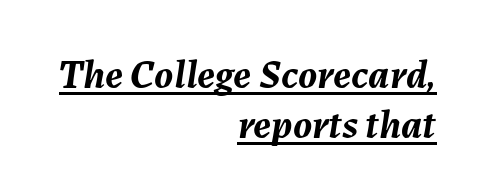
Short and long lines alike share a common ending point at right. Is this a fixed-width face? No — the glyphs have proportional, varying widths. There is no visible air inserted between adjacent glyphs. In terms of weight, the rendering is a true, heavy bold.
